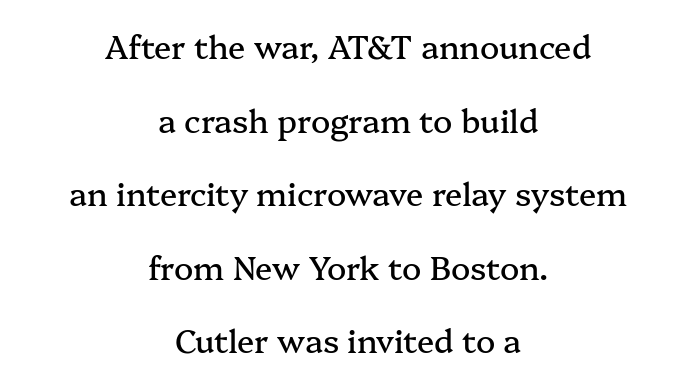
{"serif": "yes", "italic": "no", "width": "normal", "stroke_contrast": "medium", "x_height": "medium", "monospaced": "no", "underline": "no", "align": "center", "line_spacing": "loose", "line_spacing_ratio": 2.3, "letter_spacing": "normal", "letter_spacing_em": 0.0, "glyph_px": 32}
